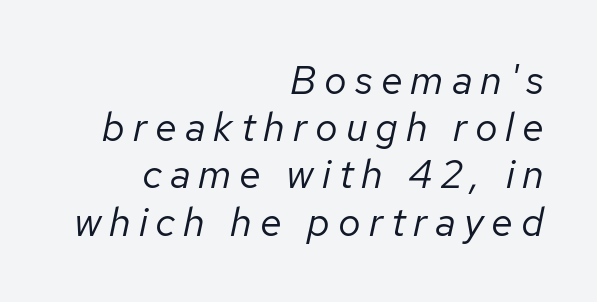
The strip under each line holds only bare page. The tracking reads as deliberately expanded to a designer's eye. The whole block is typeset with a tilt. Think of a printed novel: that variable character pitch is what you see here.
